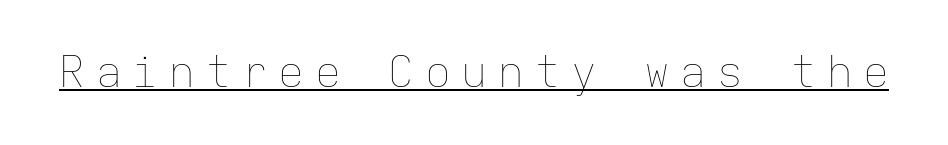
The image shows 43 px thin type, upright, monospaced; set unusually wide letter spacing (+0.25 em), underlined; low stroke contrast and a medium x-height.
